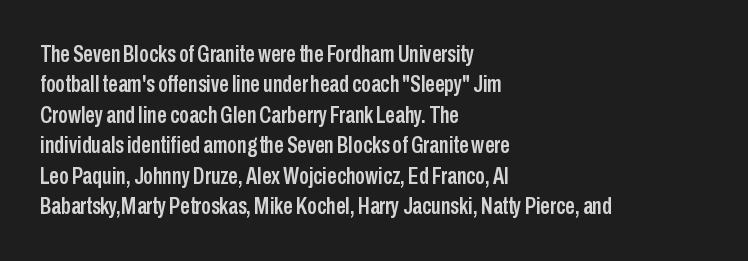
The image shows 24 px text type, upright; set left-aligned, normal line spacing (1.27x), normal letter spacing, not underlined.
